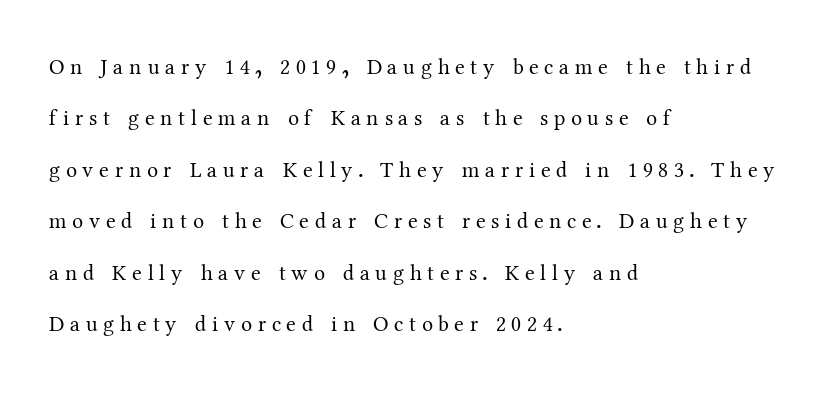
Glyph-to-glyph distance is far greater than everyday printed text. Whoever set this chose breathing room over compactness in the vertical rhythm. Stems here are at most as thick as an everyday book face. The passage shown is not underscored anywhere. Posture: upright roman.
